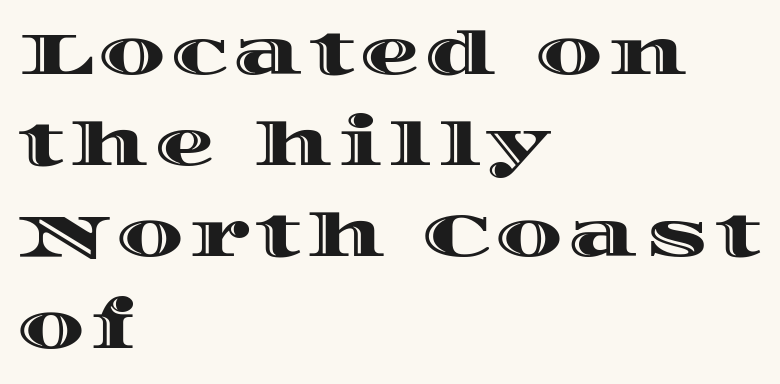
Q: Is the text italic (slanted)? A: No, it is upright.
Q: Is the text underlined? A: No.
Q: How is the paragraph aligned? A: Left-aligned.
Q: Is the spacing between lines tight, normal or loose? A: Normal.
Q: Width (condensed, normal, or wide)? A: Wide.
Q: x-height? A: Large.
Q: Monospaced? A: No.
